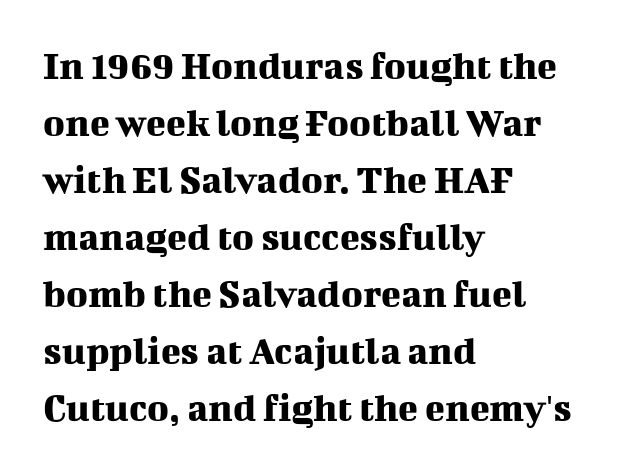
The passage shown has conventional tracking throughout. Short and long lines alike share a common starting point at left. Leading: standard. Regarding serifs, this sample has them.
